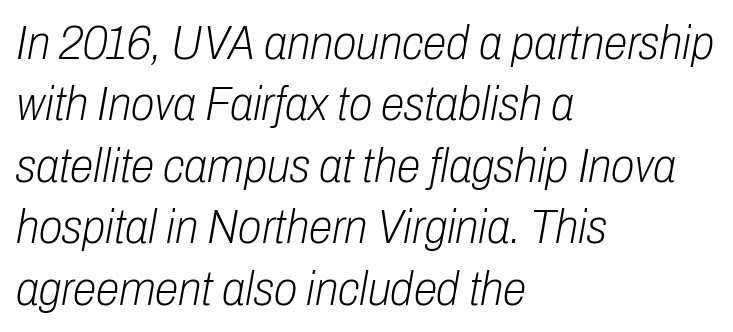
Slanted lettering throughout. You could call the tracking neutral — neither tight nor loose. Baseline-to-baseline distance is the conventional proportion of letter height. The setting favours the left margin, as ordinary paragraphs usually do.
